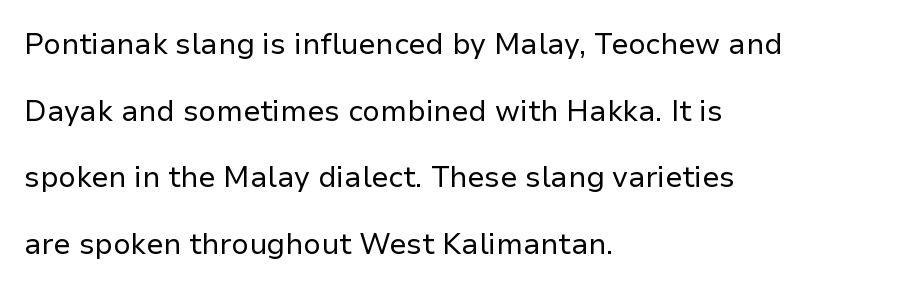
Q: Is the text bold? A: No.
Q: Is the text italic (slanted)? A: No, it is upright.
Q: Is the typeface a serif or a sans-serif typeface? A: Sans-serif.
Q: Is the text underlined? A: No.
Q: How is the paragraph aligned? A: Left-aligned.
Q: Is the spacing between letters normal or unusually wide? A: Normal.
Q: Is the spacing between lines tight, normal or loose? A: Loose.
Q: Width (condensed, normal, or wide)? A: Normal.
Q: Stroke contrast? A: Low.
Q: x-height? A: Medium.
Q: Monospaced? A: No.
